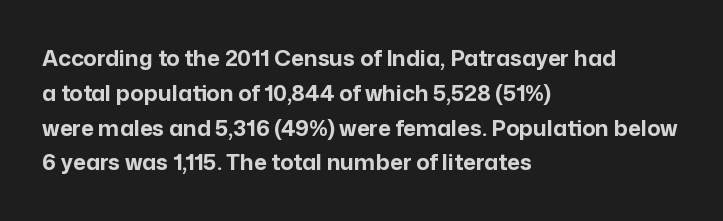
One-word summary of the alignment: left. Characters remain perfectly vertical along every line. Words float on clear page, feet unadorned. Look at the tracking — it's just the regular setting, nothing added.
